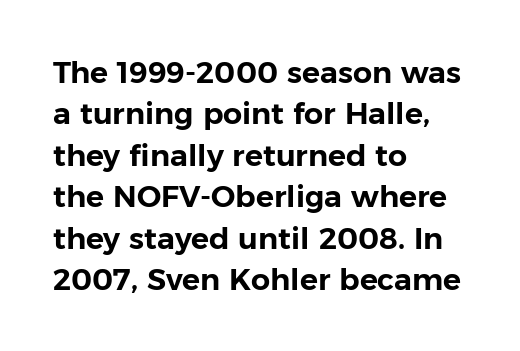
Posture: upright roman. The passage shown is typed in a proportional face where columns would drift. Standard letterfit; no display-style spreading of the glyphs. Glance below the letters and you will spot only blank space.
